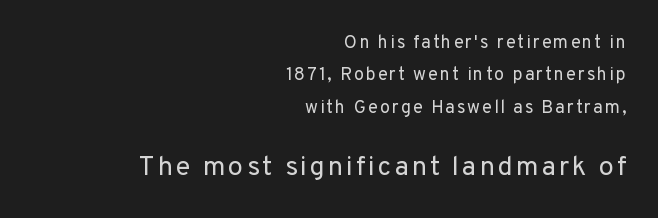
{"italic": "no", "bold": "no", "underline": "no", "align": "right", "line_spacing_ratio": 1.8, "larger_block": "second", "size_ratio": 1.5, "glyph_px": 27}
